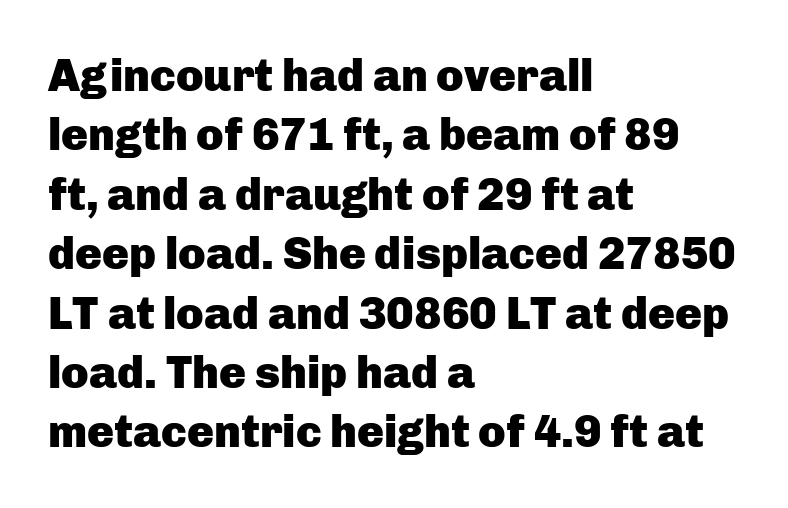
The image shows 45 px heavy sans-serif type, upright; set left-aligned, normal line spacing (1.32x), normal letter spacing, not underlined; low stroke contrast and a medium x-height.
